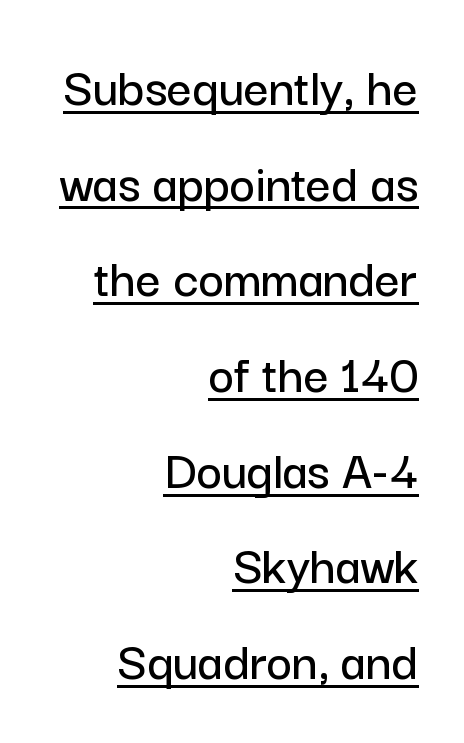
Q: Is the text italic (slanted)? A: No, it is upright.
Q: Is the typeface a serif or a sans-serif typeface? A: Sans-serif.
Q: Is the text underlined? A: Yes.
Q: How is the paragraph aligned? A: Right-aligned.
Q: Is the spacing between letters normal or unusually wide? A: Normal.
Q: Width (condensed, normal, or wide)? A: Normal.
Q: Stroke contrast? A: Low.
Q: x-height? A: Medium.
Q: Monospaced? A: No.
